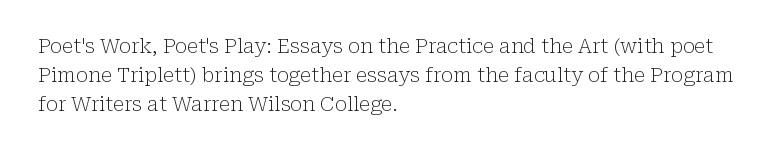
Beneath every word, the page is bare. Stems here are at most as thick as an everyday book face. When letters stand straight like this, we call the style roman or upright. This rendering leaves character spacing at its baseline value. The rendering uses a moderate line-height, typical for paragraphs.
